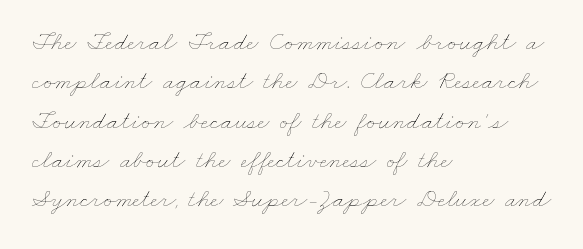
Baseline-to-baseline distance is the conventional proportion of letter height. Ink coverage per letter is moderate at most. Clear beneath every line of the passage. Is the letter spacing exaggerated? No — it looks like the ordinary default.
